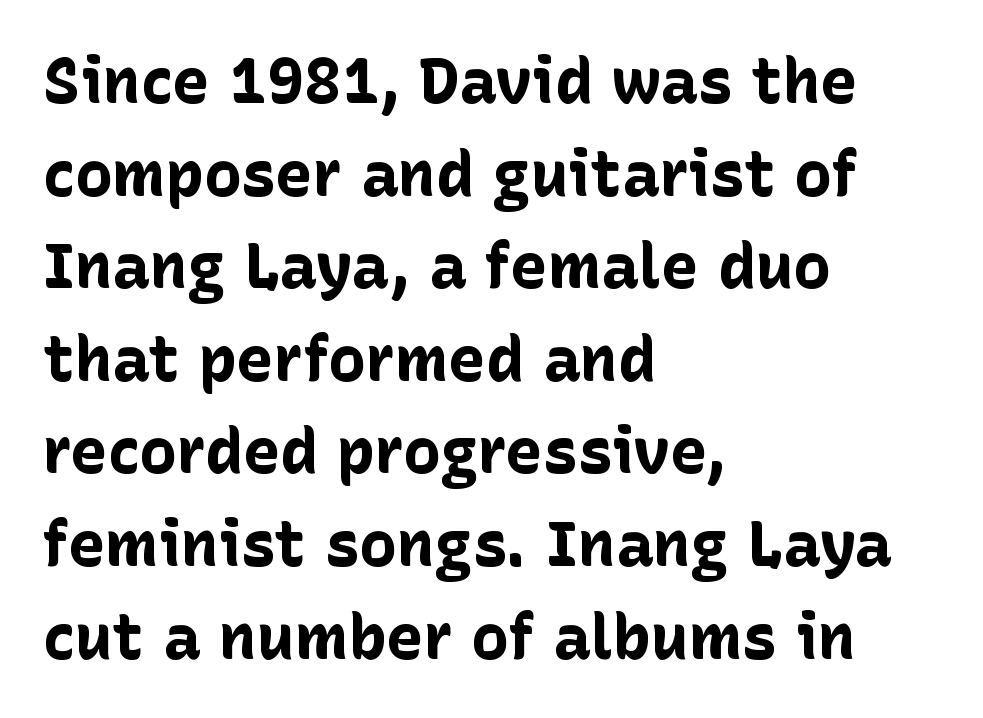
Does the leading feel generous? No, just average. The lettering stays uniformly vertical, giving the passage a roman look. Spacing verdict: proportional, widths tailored to each character. The typeface chosen for these lines omits serifs. The typesetter chose a ragged-right arrangement here. Compared with typical body copy, the letter spacing here is the same.
